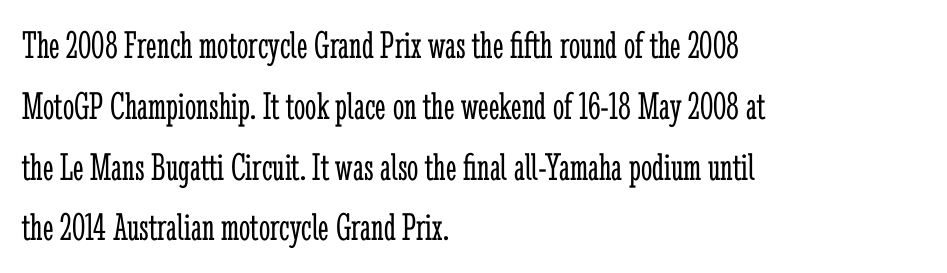
{"serif": "yes", "italic": "no", "bold": "no", "weight": "light", "width": "condensed", "stroke_contrast": "low", "x_height": "medium", "monospaced": "no", "underline": "no", "align": "left", "line_spacing": "normal", "line_spacing_ratio": 1.52, "letter_spacing": "normal", "letter_spacing_em": 0.0, "glyph_px": 40}
